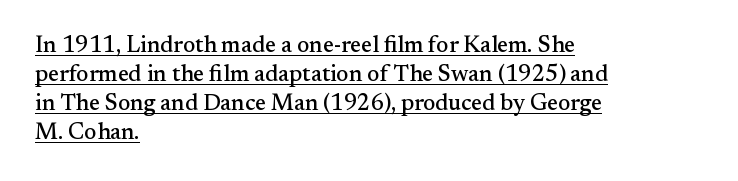
{"italic": "no", "underline": "yes", "align": "left", "line_spacing": "normal", "line_spacing_ratio": 1.26, "letter_spacing": "normal", "letter_spacing_em": 0.0, "glyph_px": 23}
